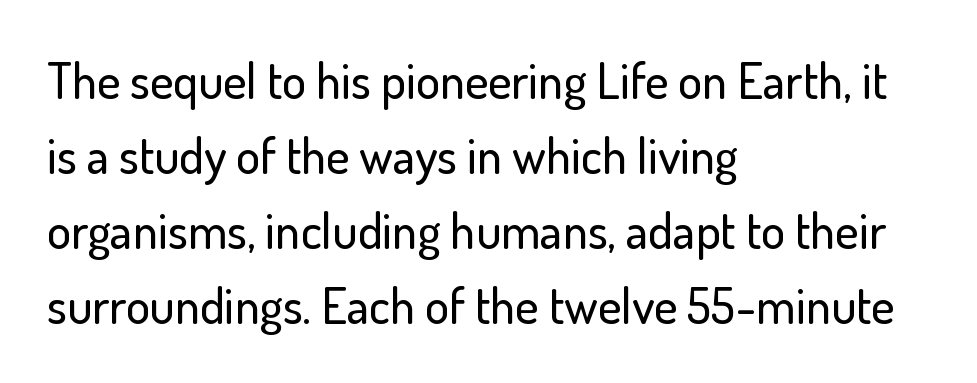
The text was rendered using a sans face with plain stroke endings. A typesetter would call this zero additional tracking. A typesetter would call this proportional, since set widths differ per character. The space between consecutive lines is moderate.
